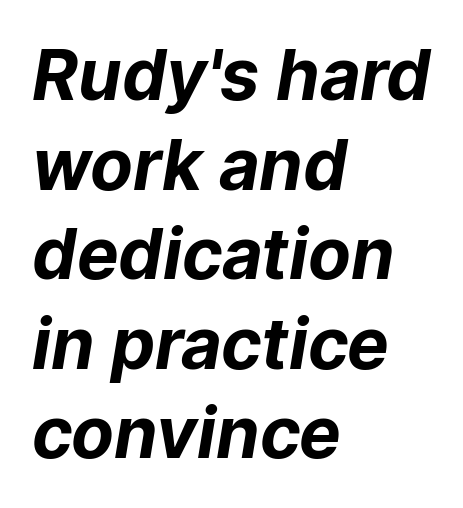
The image shows 70 px bold sans-serif type; set left-aligned, normal line spacing (1.28x), normal letter spacing, not underlined; low stroke contrast and a medium x-height.
